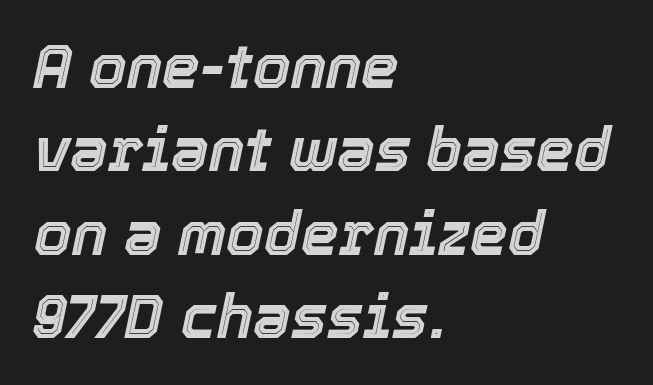
Q: Is the text italic (slanted)? A: Yes, it leans right by about 12 degrees.
Q: Is the text underlined? A: No.
Q: How is the paragraph aligned? A: Left-aligned.
Q: Is the spacing between letters normal or unusually wide? A: Normal.
Q: Is the spacing between lines tight, normal or loose? A: Normal.
Q: Width (condensed, normal, or wide)? A: Normal.
Q: x-height? A: Medium.
Q: Monospaced? A: No.
